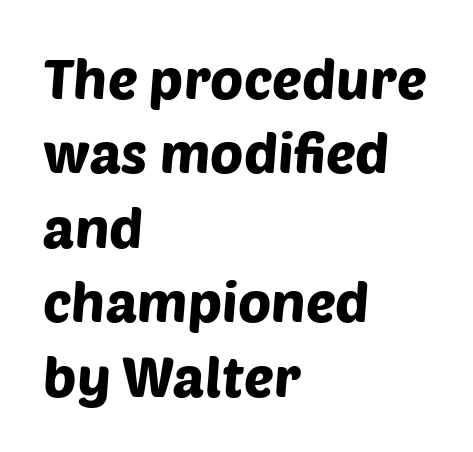
The image shows 56 px sans-serif type; set left-aligned, normal line spacing (1.33x), normal letter spacing, not underlined; low stroke contrast and a large x-height.
